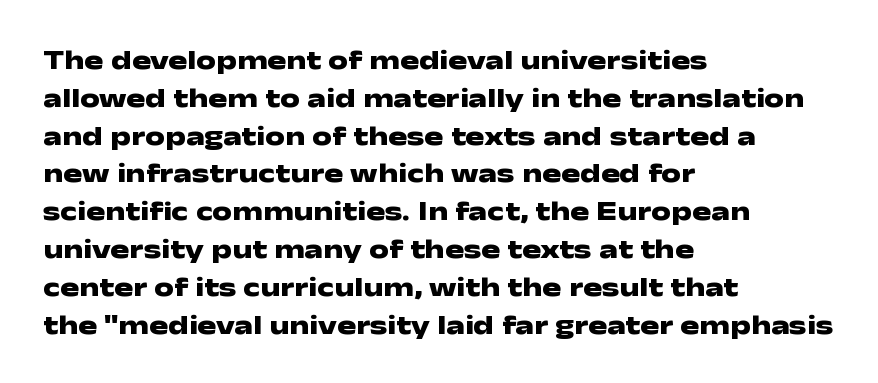
Q: Is the text bold? A: Yes.
Q: Is the text italic (slanted)? A: No, it is upright.
Q: Is the typeface a serif or a sans-serif typeface? A: Sans-serif.
Q: Is the text underlined? A: No.
Q: How is the paragraph aligned? A: Left-aligned.
Q: Is the spacing between letters normal or unusually wide? A: Normal.
Q: Is the spacing between lines tight, normal or loose? A: Normal.
Q: Width (condensed, normal, or wide)? A: Wide.
Q: Stroke contrast? A: Low.
Q: x-height? A: Medium.
Q: Monospaced? A: No.
